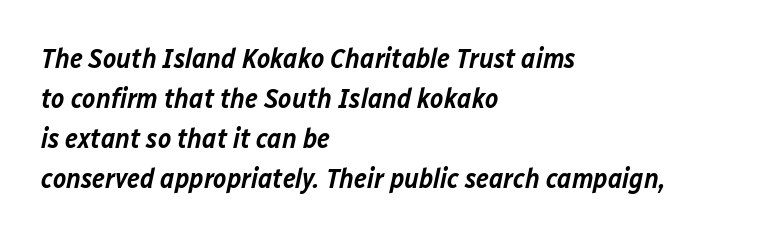
Q: Is the text bold? A: Semi-bold.
Q: Is the text italic (slanted)? A: Yes, it leans right by about 12 degrees.
Q: Is the text underlined? A: No.
Q: How is the paragraph aligned? A: Left-aligned.
Q: Is the spacing between letters normal or unusually wide? A: Normal.
Q: Is the spacing between lines tight, normal or loose? A: Normal.
Q: Width (condensed, normal, or wide)? A: Normal.
Q: Stroke contrast? A: Low.
Q: x-height? A: Medium.
Q: Monospaced? A: No.
